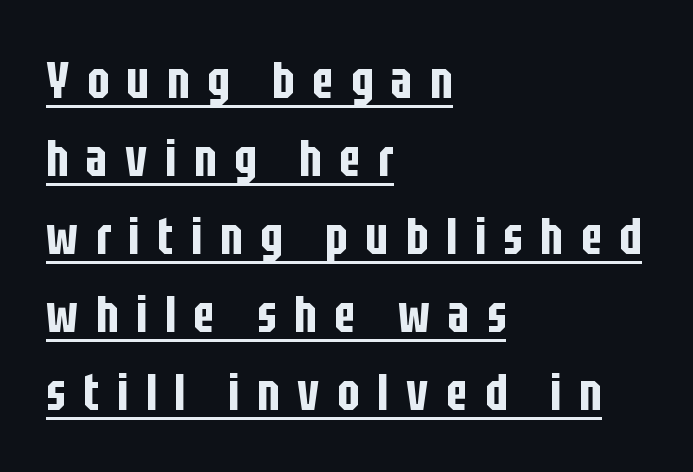
Q: Is the text italic (slanted)? A: No, it is upright.
Q: Is the typeface a serif or a sans-serif typeface? A: Sans-serif.
Q: Is the text underlined? A: Yes.
Q: How is the paragraph aligned? A: Left-aligned.
Q: Is the spacing between letters normal or unusually wide? A: Unusually wide.
Q: Is the spacing between lines tight, normal or loose? A: Normal.
Q: Width (condensed, normal, or wide)? A: Condensed.
Q: Stroke contrast? A: Low.
Q: x-height? A: Large.
Q: Monospaced? A: No.
